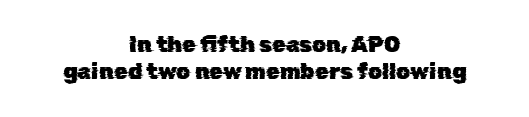
The image shows 22 px text type; set centered, line spacing 1.24x, normal letter spacing, not underlined.
